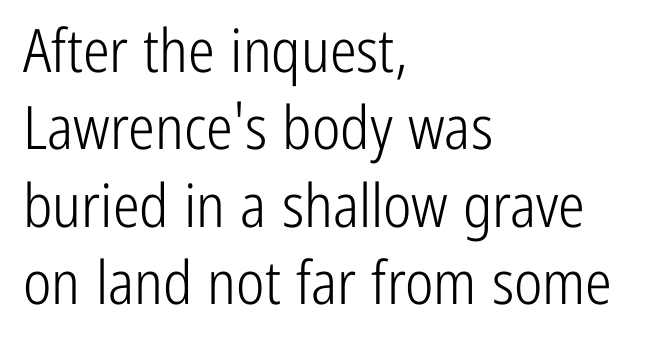
The image shows 60 px light, condensed sans-serif type, upright; set left-aligned, normal line spacing (1.29x), normal letter spacing, not underlined; low stroke contrast and a medium x-height.
